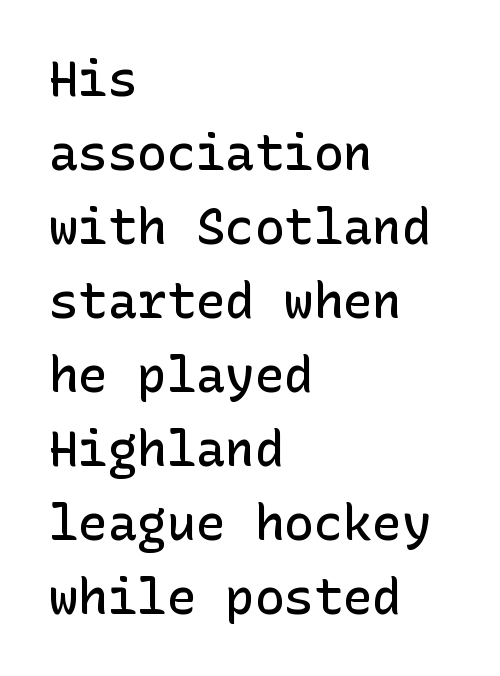
The image shows 49 px semibold sans-serif type, upright; set left-aligned, normal line spacing (1.51x), normal letter spacing, not underlined; low stroke contrast and a medium x-height.
